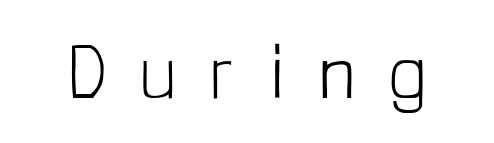
The image shows 75 px light, condensed sans-serif type, upright; set unusually wide letter spacing (+0.48 em), not underlined; low stroke contrast and a medium x-height.
